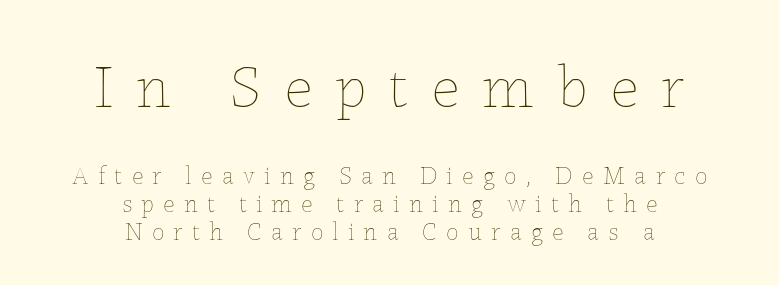
Clear beneath every line of the passage. No extra ink here — the face is not bold. Larger block? The one above; the one below is distinctly smaller. The letters stand upright; this is a roman face. This sample is center-justified, so both line endings float freely.
